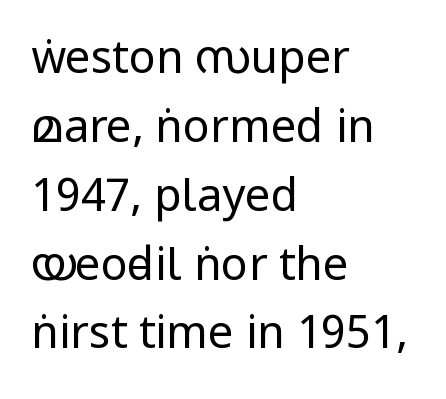
{"serif": "no", "italic": "no", "bold": "no", "weight": "regular", "width": "condensed", "stroke_contrast": "low", "x_height": "large", "monospaced": "no", "underline": "no", "align": "left", "line_spacing": "normal", "line_spacing_ratio": 1.53, "letter_spacing": "normal", "letter_spacing_em": 0.0, "glyph_px": 45}
